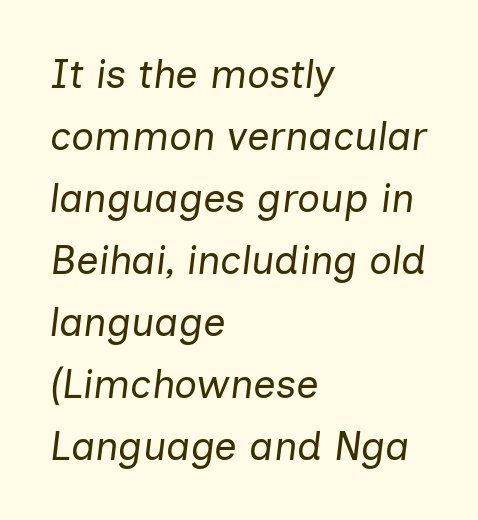
Would a proofreader flag this as italicized? Yes. Is the block centered? No — it sits flush against the left margin. What stands out about the letter spacing? Nothing — it is the standard amount. A light-to-regular cut is what we see here. The zone under the glyphs is completely vacant.
